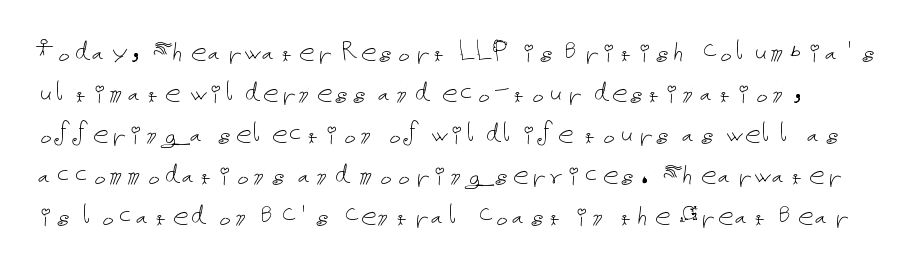
The image shows 32 px thin type, upright; set normal line spacing (1.28x), normal letter spacing, not underlined; low stroke contrast and a medium x-height.
